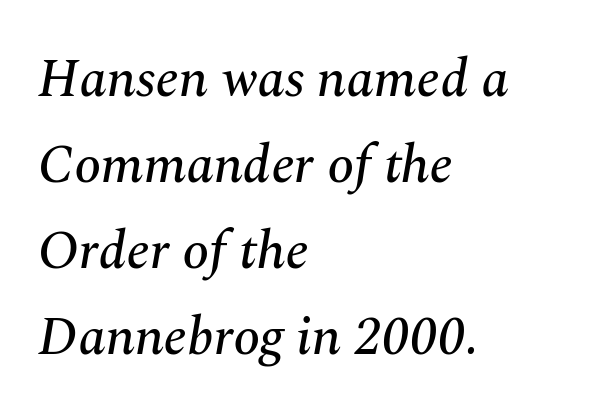
The image shows 54 px serif type, italic (leaning right); set left-aligned, normal line spacing (1.59x), normal letter spacing, not underlined; medium stroke contrast and a medium x-height.
